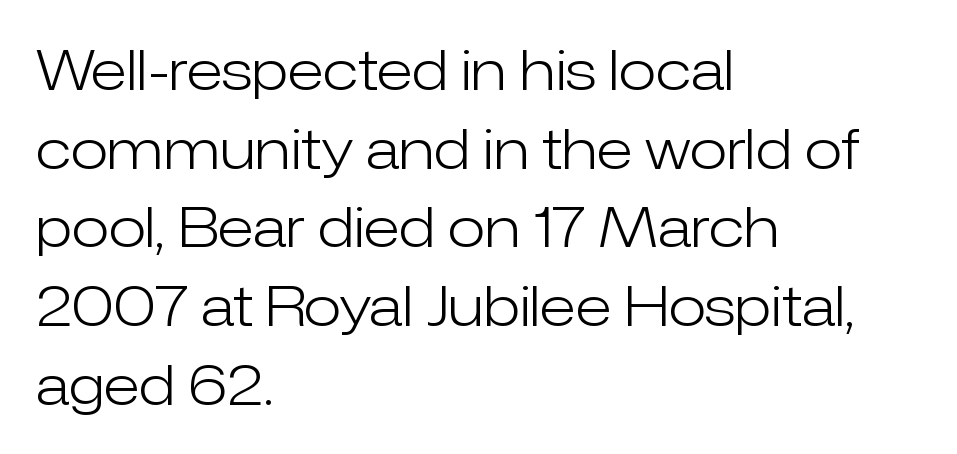
Ink coverage per letter is moderate at most. These lines are rendered in a variable-pitch font. Short and long lines alike share a common starting point at left. Letters rest on an invisible, unmarked baseline. Letterform terminals end flat and unadorned throughout the passage. These lines were composed using upright roman letters.
